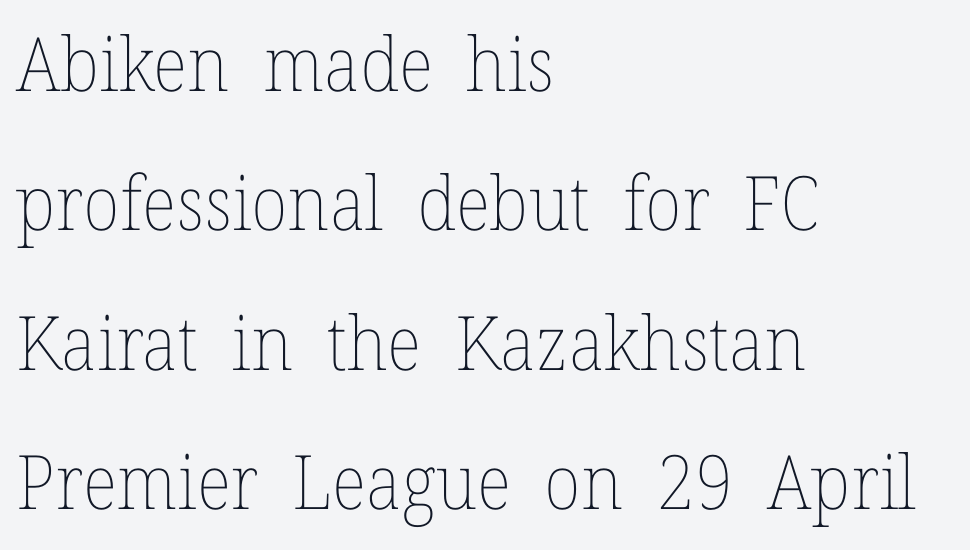
The image shows 75 px thin type, upright; set left-aligned, line spacing 1.86x, normal letter spacing, not underlined; low stroke contrast and a medium x-height.
